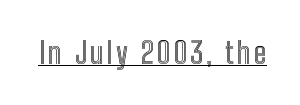
Q: Is the text italic (slanted)? A: No, it is upright.
Q: Is the text underlined? A: Yes.
Q: Width (condensed, normal, or wide)? A: Condensed.
Q: x-height? A: Medium.
Q: Monospaced? A: No.
